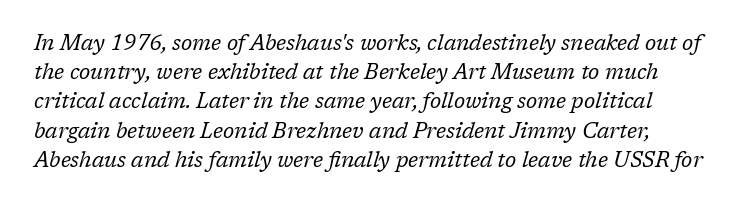
The image shows 21 px text type, italic (leaning right); set normal line spacing (1.39x), normal letter spacing, not underlined.
